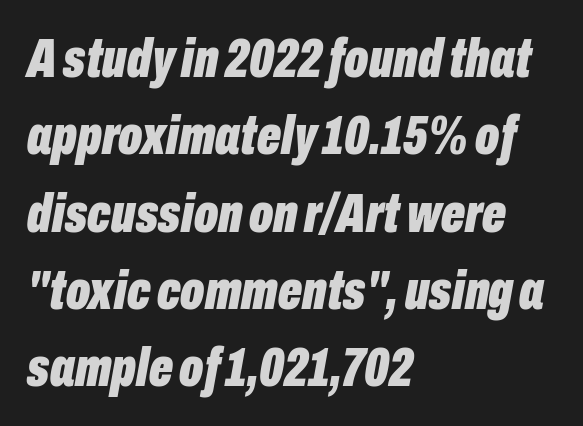
Q: Is the text bold? A: Yes.
Q: Is the text italic (slanted)? A: Yes, it leans right by about 10 degrees.
Q: Is the text underlined? A: No.
Q: How is the paragraph aligned? A: Left-aligned.
Q: Is the spacing between letters normal or unusually wide? A: Normal.
Q: Is the spacing between lines tight, normal or loose? A: Normal.
Q: Width (condensed, normal, or wide)? A: Condensed.
Q: Stroke contrast? A: Low.
Q: x-height? A: Medium.
Q: Monospaced? A: No.
